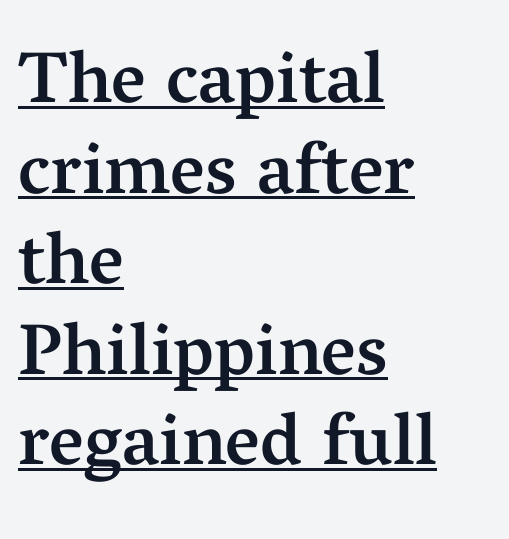
{"serif": "yes", "italic": "no", "bold": "semi", "weight": "semibold", "width": "normal", "stroke_contrast": "medium", "x_height": "medium", "monospaced": "no", "underline": "yes", "align": "left", "line_spacing_ratio": 1.24, "letter_spacing": "normal", "letter_spacing_em": 0.0, "glyph_px": 73}
